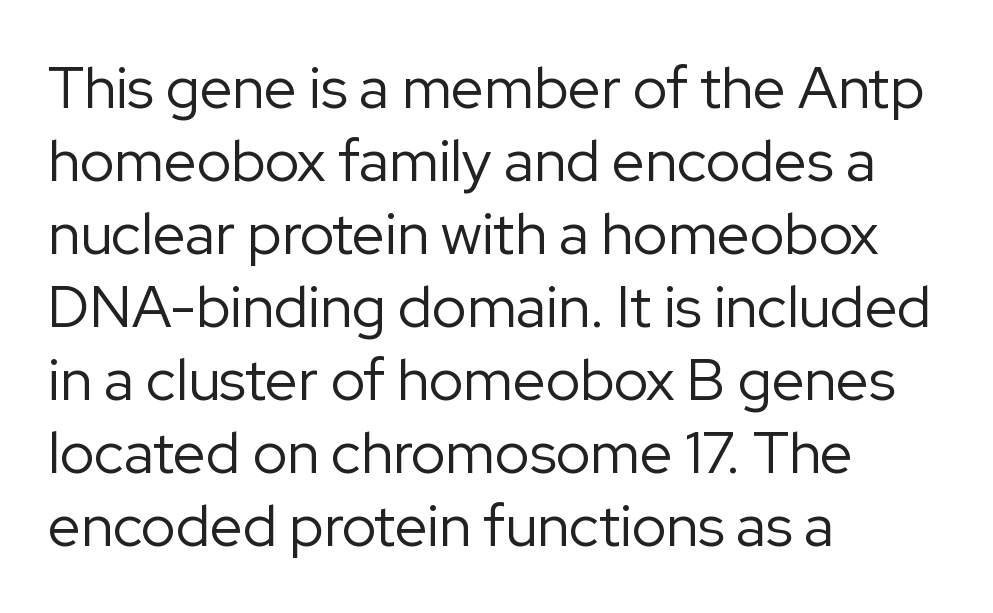
{"serif": "no", "italic": "no", "bold": "no", "weight": "regular", "width": "normal", "stroke_contrast": "low", "x_height": "medium", "monospaced": "no", "underline": "no", "align": "left", "line_spacing": "normal", "line_spacing_ratio": 1.26, "letter_spacing": "normal", "letter_spacing_em": 0.0, "glyph_px": 58}
